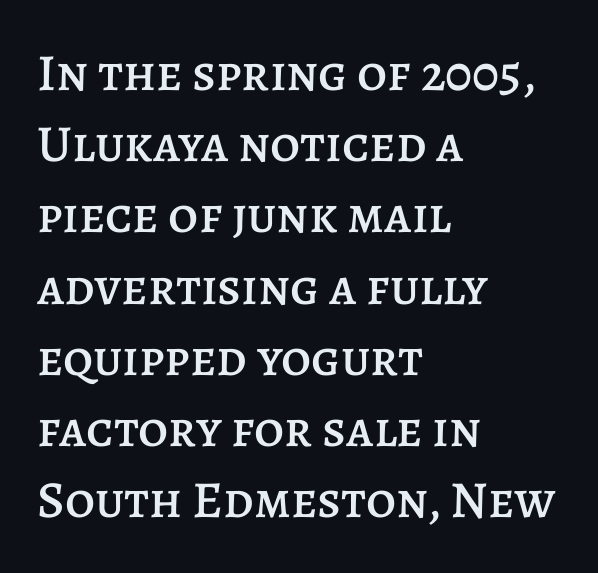
{"italic": "no", "width": "normal", "stroke_contrast": "low", "x_height": "large", "monospaced": "no", "underline": "no", "align": "left", "line_spacing": "normal", "line_spacing_ratio": 1.37, "letter_spacing": "normal", "letter_spacing_em": 0.0, "glyph_px": 52}
